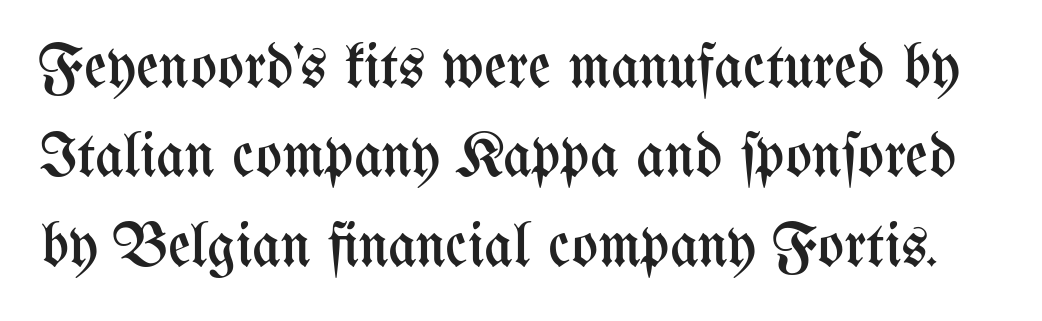
{"italic": "no", "bold": "no", "weight": "regular", "width": "condensed", "stroke_contrast": "medium", "x_height": "medium", "monospaced": "no", "underline": "no", "line_spacing": "normal", "line_spacing_ratio": 1.44, "letter_spacing": "normal", "letter_spacing_em": 0.0, "glyph_px": 62}
